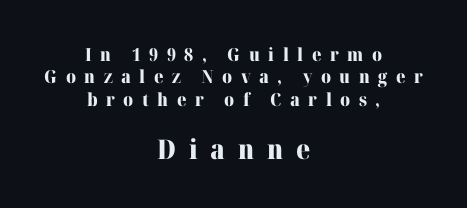
Q: Is the text bold? A: Yes.
Q: Is the text italic (slanted)? A: No, it is upright.
Q: Is the text underlined? A: No.
Q: How is the paragraph aligned? A: Centered.
Q: Is the spacing between letters normal or unusually wide? A: Unusually wide.
Q: Which block of text is set in a larger size, the first (top) or the second (bottom)? A: The second (bottom) one.
